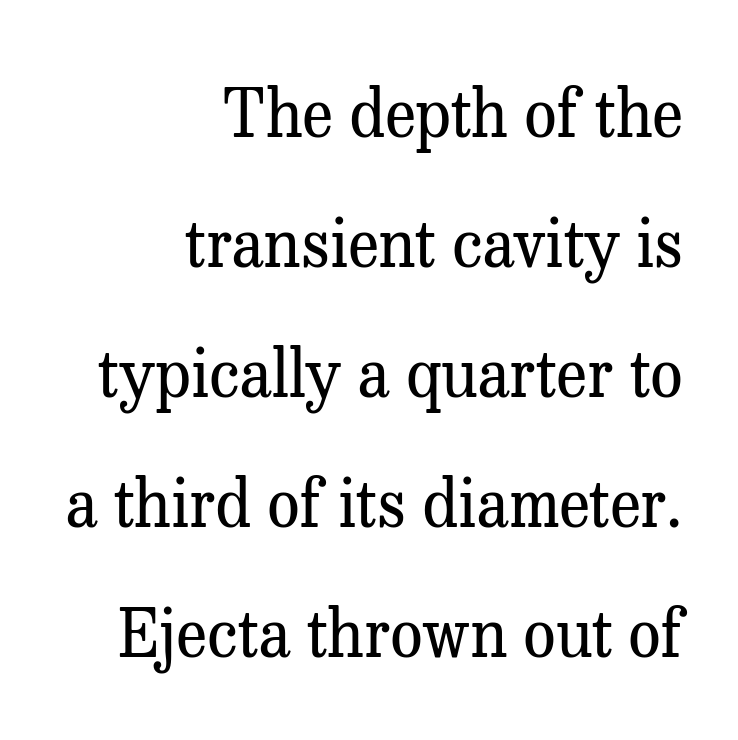
Regarding leading, the lines here are spaced well apart. Between one letter and the next there's only the usual sliver of space. This sample has the flowing, uneven cadence of proportional lettering. One-word summary of the alignment: right. The space beneath each line is pristine and unruled. Bold? No — there's no thickening of the strokes.
